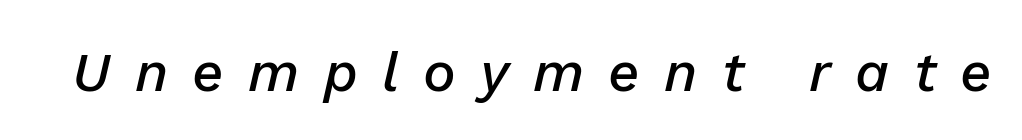
Q: Is the text bold? A: Semi-bold.
Q: Is the text italic (slanted)? A: Yes, it leans right by about 13 degrees.
Q: Is the text underlined? A: No.
Q: Is the spacing between letters normal or unusually wide? A: Unusually wide.
Q: Width (condensed, normal, or wide)? A: Normal.
Q: Stroke contrast? A: Low.
Q: x-height? A: Medium.
Q: Monospaced? A: No.
